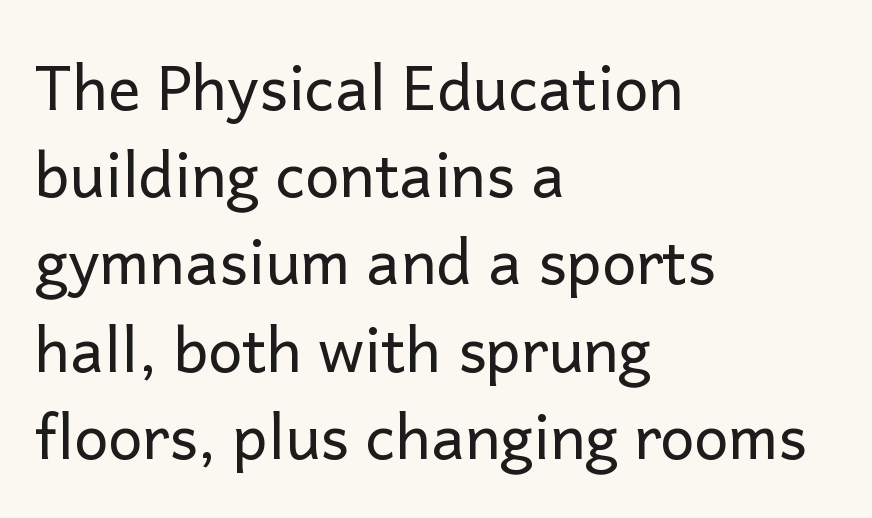
{"serif": "no", "italic": "no", "bold": "no", "weight": "regular", "width": "normal", "stroke_contrast": "low", "x_height": "medium", "monospaced": "no", "underline": "no", "align": "left", "line_spacing": "normal", "line_spacing_ratio": 1.43, "letter_spacing": "normal", "letter_spacing_em": 0.0, "glyph_px": 61}
